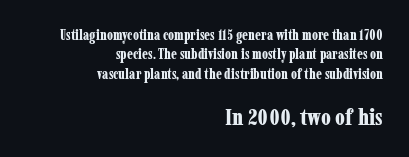
A clean baseline with only descenders dipping below it. How would I describe the line gaps? Plain and ordinary. On the weight axis this lands at bold, roughly 700. Does the copy run flush right? Yes — the right margin is perfectly even. The rendering keeps characters at their native spacing. The rendering enlarges the type as you move from the upper chunk to the lower.
